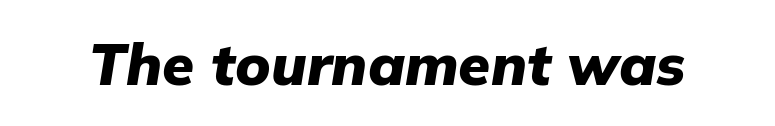
{"italic": "yes", "lean": "right", "slant_degrees": 9, "bold": "yes", "weight": "heavy", "width": "normal", "stroke_contrast": "low", "x_height": "medium", "monospaced": "no", "underline": "no", "letter_spacing": "normal", "letter_spacing_em": 0.0, "glyph_px": 58}
